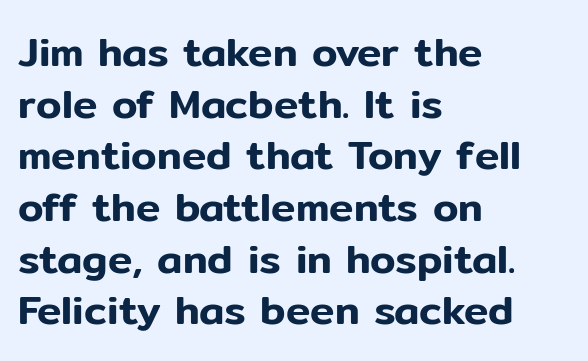
The image shows 41 px sans-serif type, upright; set left-aligned, normal line spacing (1.26x), normal letter spacing, not underlined; low stroke contrast and a medium x-height.
